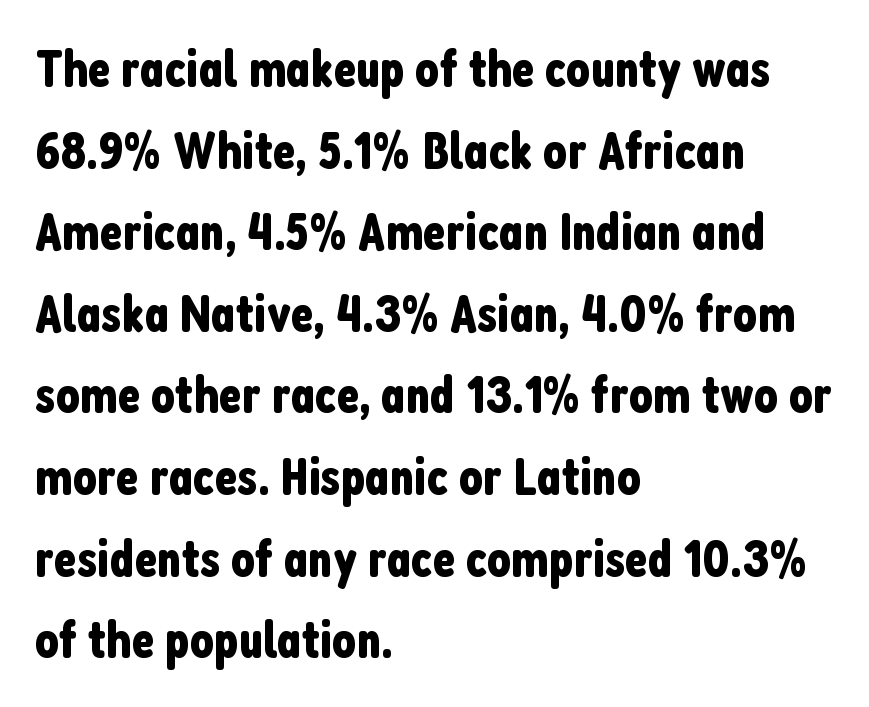
Notice how descenders clear the ascenders below comfortably — that's standard leading. Does the lettering tilt? It doesn't — this is upright. Spacing between characters is what you'd get straight out of the box. Compared with a centered layout, this one pins lines to the left instead.
